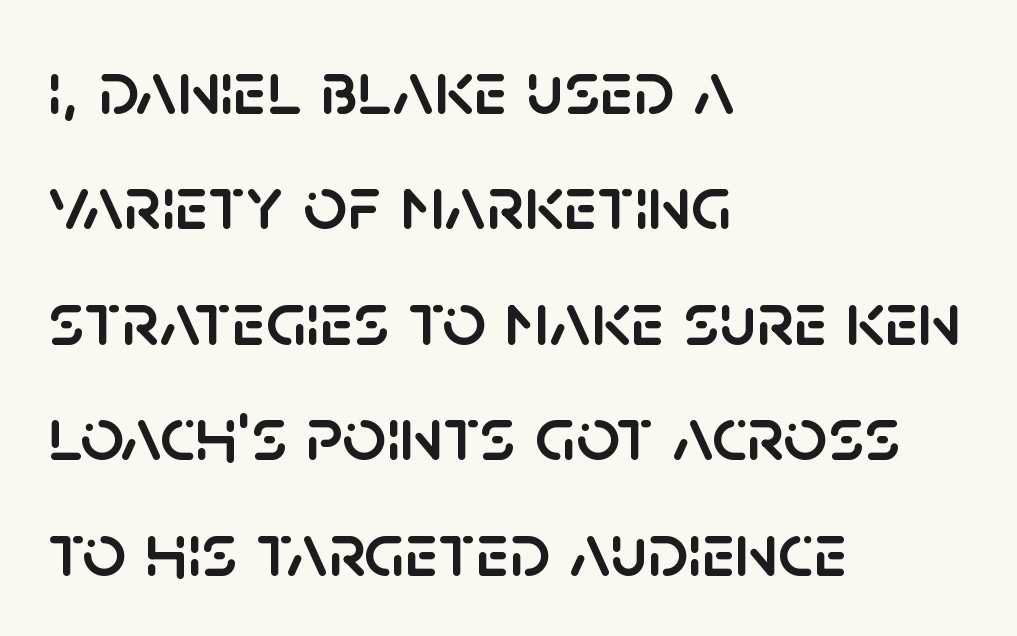
The image shows 77 px sans-serif type, upright; set left-aligned, normal line spacing (1.5x), normal letter spacing, not underlined; low stroke contrast and a large x-height.
